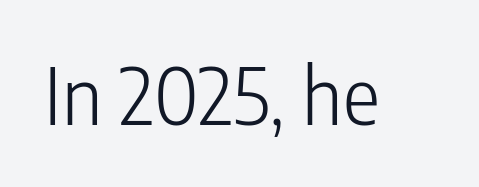
Q: Is the text bold? A: No.
Q: Is the text italic (slanted)? A: No, it is upright.
Q: Is the typeface a serif or a sans-serif typeface? A: Sans-serif.
Q: Is the text underlined? A: No.
Q: Is the spacing between letters normal or unusually wide? A: Normal.
Q: Width (condensed, normal, or wide)? A: Condensed.
Q: Stroke contrast? A: Low.
Q: x-height? A: Medium.
Q: Monospaced? A: No.
